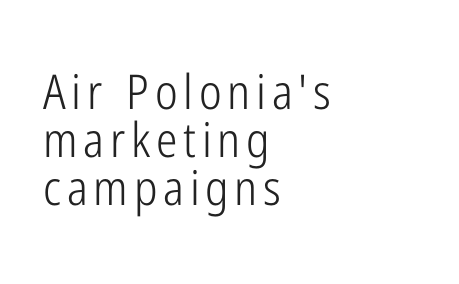
Q: Is the text bold? A: No.
Q: Is the text italic (slanted)? A: No, it is upright.
Q: Is the typeface a serif or a sans-serif typeface? A: Sans-serif.
Q: Is the text underlined? A: No.
Q: How is the paragraph aligned? A: Left-aligned.
Q: Is the spacing between lines tight, normal or loose? A: Tight.
Q: Width (condensed, normal, or wide)? A: Condensed.
Q: Stroke contrast? A: Low.
Q: x-height? A: Medium.
Q: Monospaced? A: No.
